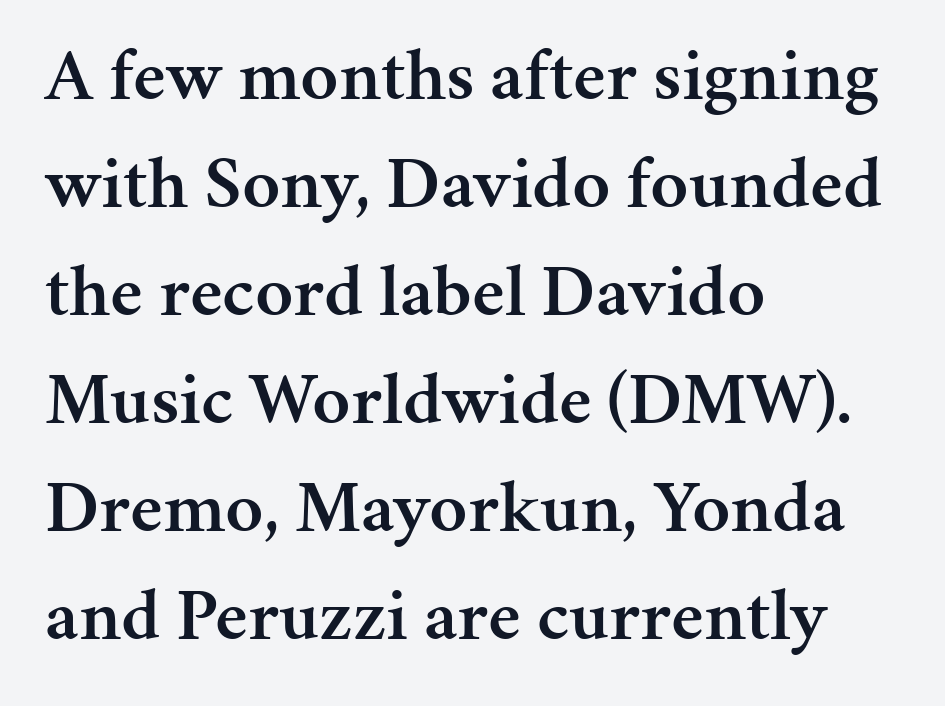
Q: Is the text bold? A: Semi-bold.
Q: Is the text italic (slanted)? A: No, it is upright.
Q: Is the typeface a serif or a sans-serif typeface? A: Serif.
Q: Is the text underlined? A: No.
Q: How is the paragraph aligned? A: Left-aligned.
Q: Is the spacing between letters normal or unusually wide? A: Normal.
Q: Is the spacing between lines tight, normal or loose? A: Normal.
Q: Width (condensed, normal, or wide)? A: Normal.
Q: Stroke contrast? A: Medium.
Q: x-height? A: Medium.
Q: Monospaced? A: No.
